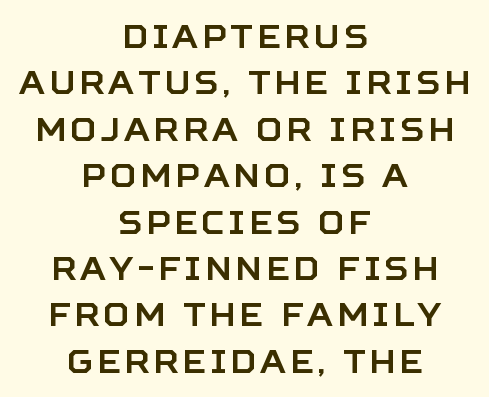
{"serif": "no", "italic": "no", "width": "normal", "stroke_contrast": "low", "x_height": "large", "monospaced": "no", "underline": "no", "align": "center", "line_spacing": "normal", "line_spacing_ratio": 1.45, "glyph_px": 32}
